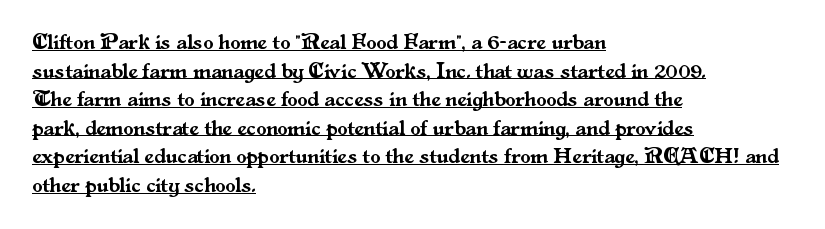
{"italic": "no", "underline": "yes", "align": "left", "line_spacing": "normal", "line_spacing_ratio": 1.36, "letter_spacing": "normal", "letter_spacing_em": 0.0, "glyph_px": 21}
